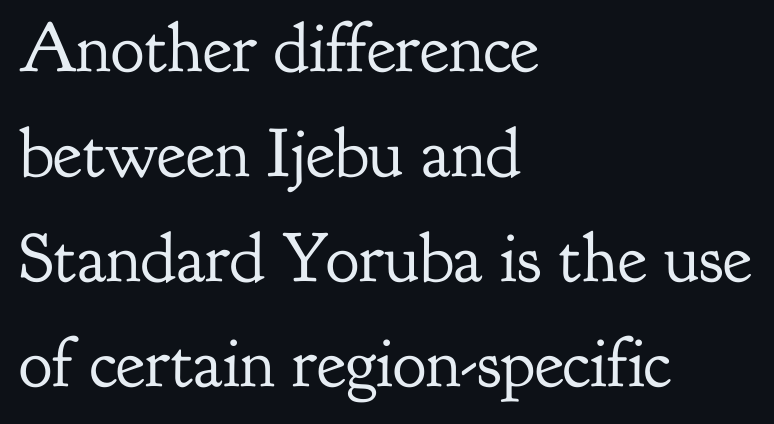
Q: Is the text bold? A: No.
Q: Is the text italic (slanted)? A: No, it is upright.
Q: Is the typeface a serif or a sans-serif typeface? A: Serif.
Q: Is the text underlined? A: No.
Q: How is the paragraph aligned? A: Left-aligned.
Q: Is the spacing between letters normal or unusually wide? A: Normal.
Q: Is the spacing between lines tight, normal or loose? A: Normal.
Q: Width (condensed, normal, or wide)? A: Normal.
Q: Stroke contrast? A: Low.
Q: x-height? A: Small.
Q: Monospaced? A: No.
